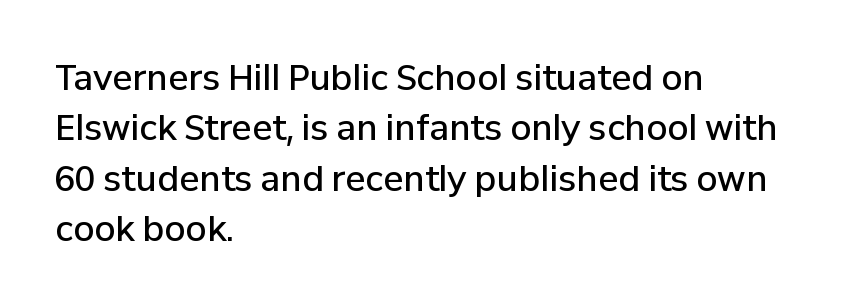
{"serif": "no", "italic": "no", "bold": "semi", "weight": "semibold", "width": "normal", "stroke_contrast": "low", "x_height": "medium", "monospaced": "no", "underline": "no", "align": "left", "line_spacing": "normal", "line_spacing_ratio": 1.48, "letter_spacing": "normal", "letter_spacing_em": 0.0, "glyph_px": 34}
